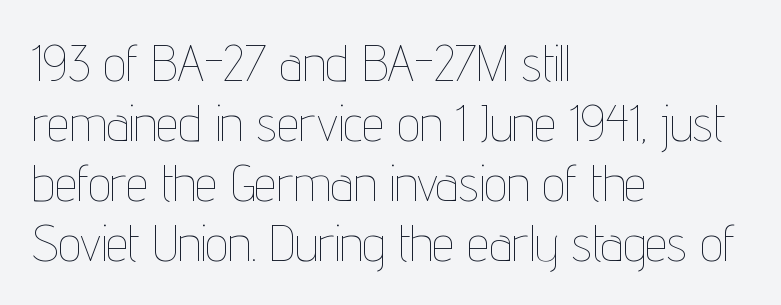
Check the space under the baseline: it is left empty. Tracking here is standard; glyphs follow each other at the usual distance. The typesetting does not lean heavy: it is not bold. This sample has the flowing, uneven cadence of proportional lettering. Casual observation: everything's shoved over to the left.
